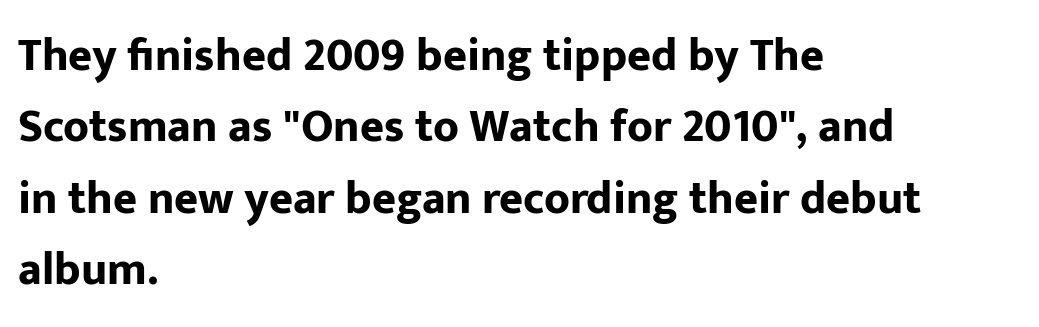
The image shows 46 px bold sans-serif type, upright; set left-aligned, normal line spacing (1.55x), normal letter spacing, not underlined; low stroke contrast and a medium x-height.
